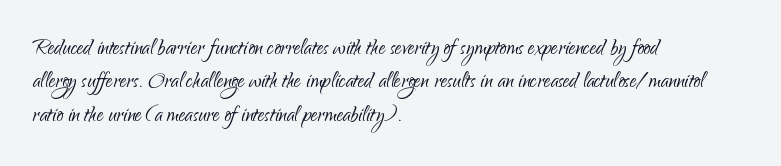
The image shows 27 px text type; set left-aligned, line spacing 1.24x, normal letter spacing, not underlined.
